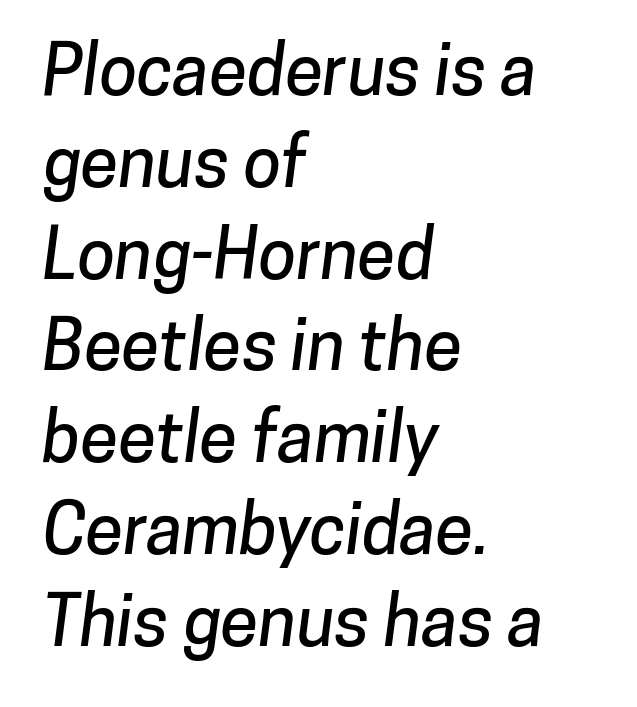
Q: Is the typeface a serif or a sans-serif typeface? A: Sans-serif.
Q: Is the text underlined? A: No.
Q: How is the paragraph aligned? A: Left-aligned.
Q: Is the spacing between letters normal or unusually wide? A: Normal.
Q: Is the spacing between lines tight, normal or loose? A: Normal.
Q: Width (condensed, normal, or wide)? A: Normal.
Q: Stroke contrast? A: Low.
Q: x-height? A: Medium.
Q: Monospaced? A: No.
